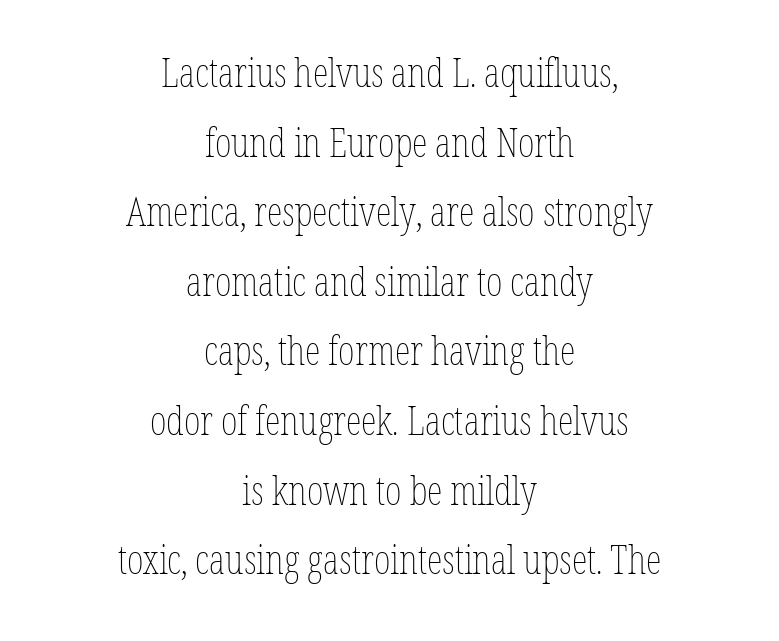
{"italic": "no", "bold": "no", "weight": "thin", "width": "condensed", "stroke_contrast": "low", "x_height": "medium", "monospaced": "no", "underline": "no", "align": "center", "line_spacing_ratio": 1.74, "letter_spacing": "normal", "letter_spacing_em": 0.0, "glyph_px": 40}
